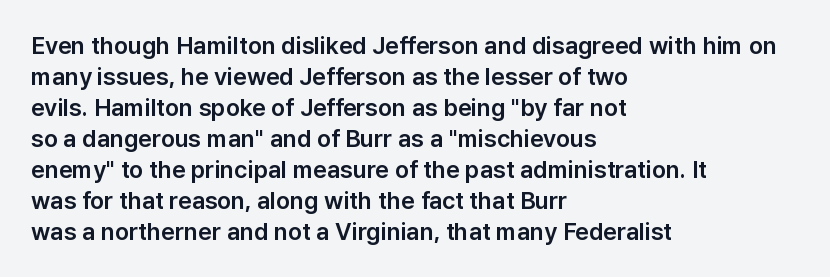
The image shows 24 px text type, upright; set left-aligned, normal line spacing (1.29x), normal letter spacing, not underlined.
